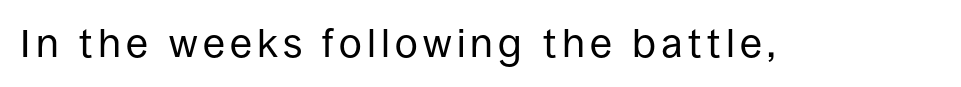
Is this a fixed-width face? No — the glyphs have proportional, varying widths. Typographically, this falls in the sans-serif category. Posture: vertical. Weight: in the light-to-regular range. A clean baseline with only descenders dipping below it.
